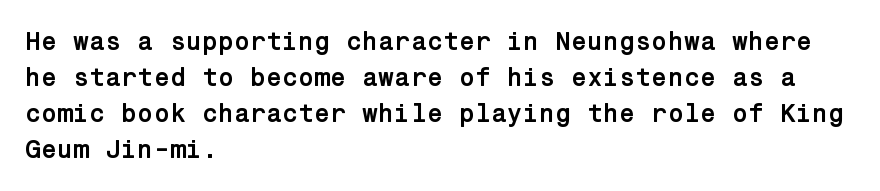
{"italic": "no", "bold": "yes", "underline": "no", "align": "left", "line_spacing": "normal", "line_spacing_ratio": 1.39, "letter_spacing": "normal", "letter_spacing_em": 0.0, "glyph_px": 26}
